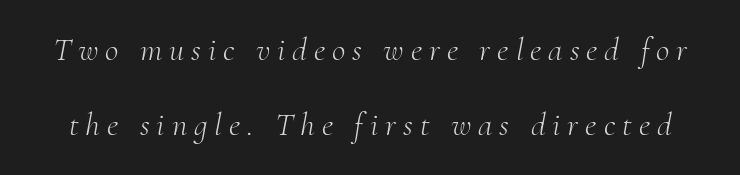
The image shows 33 px light serif type, italic (leaning right); set loose line spacing (2.28x), unusually wide letter spacing (+0.21 em), not underlined; medium stroke contrast and a small x-height.
